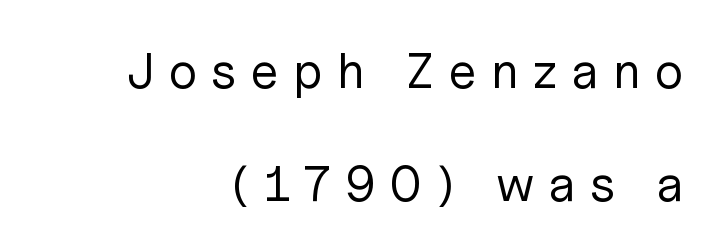
Q: Is the text bold? A: No.
Q: Is the text italic (slanted)? A: No, it is upright.
Q: Is the typeface a serif or a sans-serif typeface? A: Sans-serif.
Q: Is the text underlined? A: No.
Q: How is the paragraph aligned? A: Right-aligned.
Q: Is the spacing between letters normal or unusually wide? A: Unusually wide.
Q: Is the spacing between lines tight, normal or loose? A: Loose.
Q: Width (condensed, normal, or wide)? A: Normal.
Q: Stroke contrast? A: Low.
Q: x-height? A: Medium.
Q: Monospaced? A: No.
